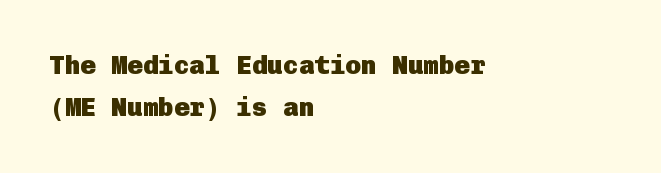
The image shows 26 px bold type, upright; set left-aligned, normal line spacing (1.62x), normal letter spacing, not underlined.
